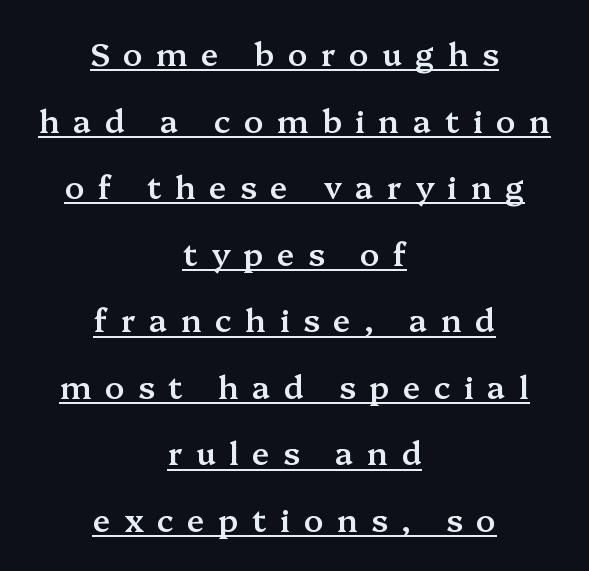
Q: Is the text bold? A: Semi-bold.
Q: Is the text italic (slanted)? A: No, it is upright.
Q: Is the typeface a serif or a sans-serif typeface? A: Serif.
Q: Is the text underlined? A: Yes.
Q: How is the paragraph aligned? A: Centered.
Q: Is the spacing between letters normal or unusually wide? A: Unusually wide.
Q: Is the spacing between lines tight, normal or loose? A: Loose.
Q: Width (condensed, normal, or wide)? A: Normal.
Q: Stroke contrast? A: Medium.
Q: x-height? A: Medium.
Q: Monospaced? A: No.
